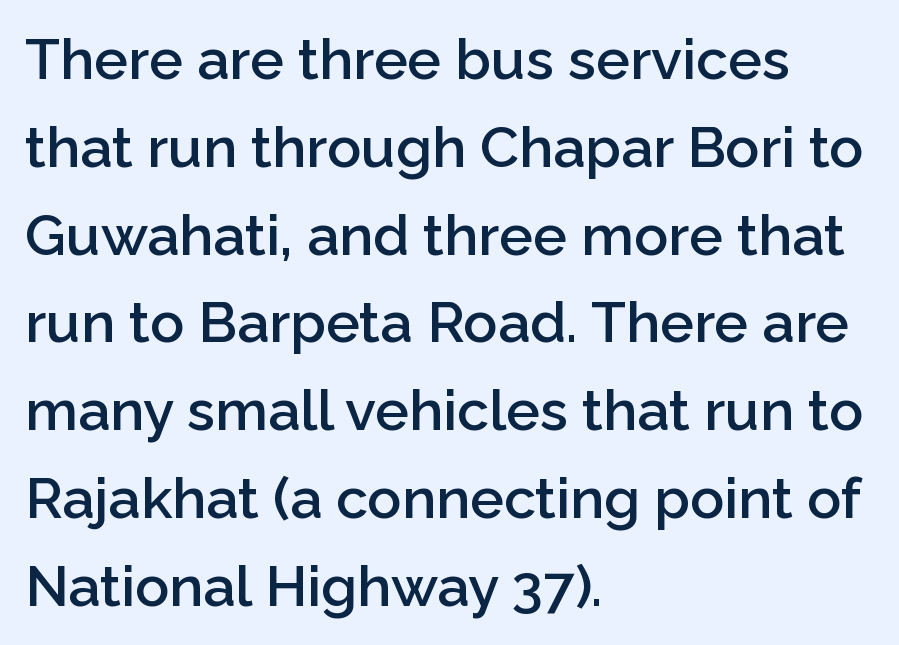
Q: Is the text bold? A: Semi-bold.
Q: Is the text italic (slanted)? A: No, it is upright.
Q: Is the typeface a serif or a sans-serif typeface? A: Sans-serif.
Q: Is the text underlined? A: No.
Q: How is the paragraph aligned? A: Left-aligned.
Q: Is the spacing between letters normal or unusually wide? A: Normal.
Q: Is the spacing between lines tight, normal or loose? A: Normal.
Q: Width (condensed, normal, or wide)? A: Normal.
Q: Stroke contrast? A: Low.
Q: x-height? A: Medium.
Q: Monospaced? A: No.
